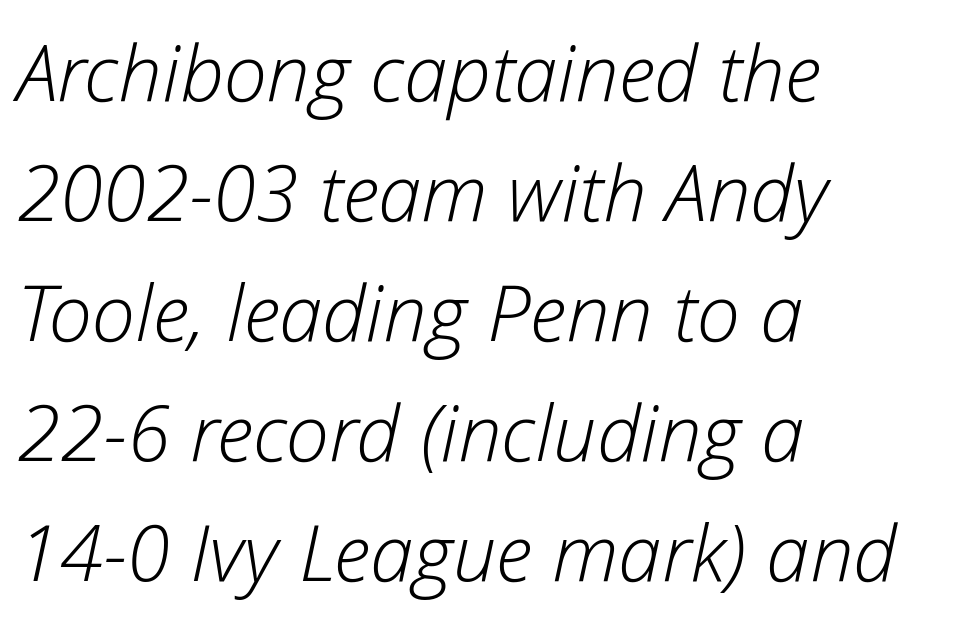
The image shows 78 px light type, italic (leaning right); set left-aligned, normal line spacing (1.54x), normal letter spacing, not underlined; low stroke contrast and a medium x-height.
